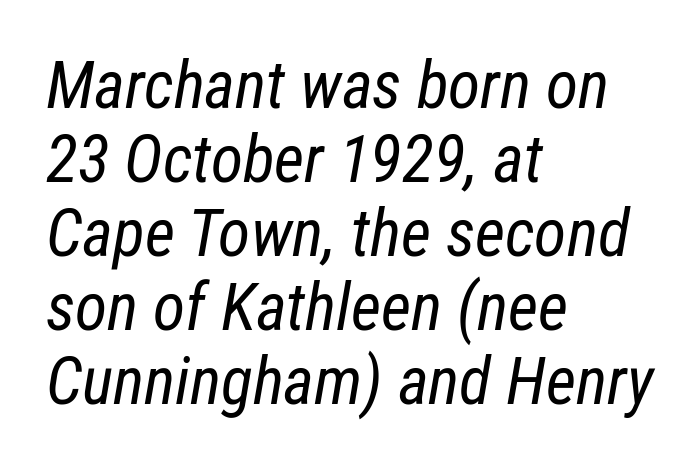
The image shows 66 px regular-weight, condensed type, italic (leaning right); set left-aligned, tight line spacing (1.12x), normal letter spacing, not underlined; low stroke contrast and a medium x-height.
